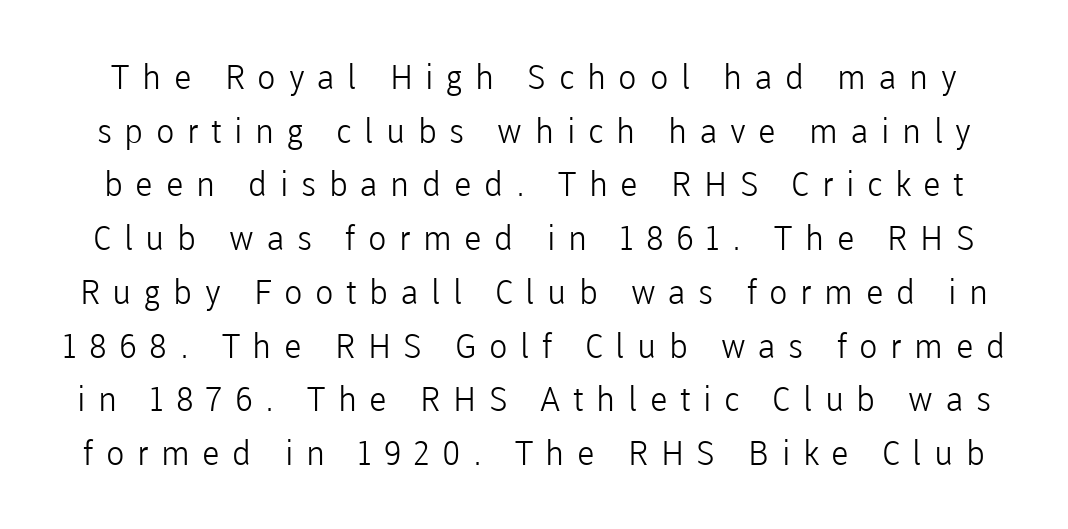
The image shows 34 px light sans-serif type, upright; set normal line spacing (1.58x), unusually wide letter spacing (+0.37 em), not underlined; low stroke contrast and a medium x-height.
